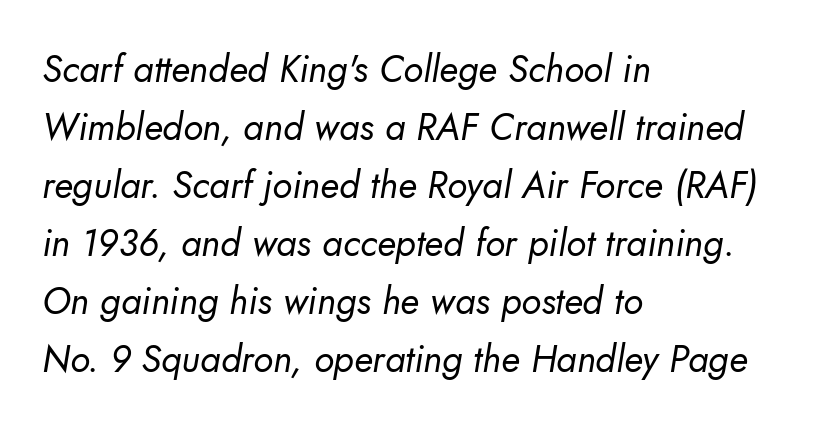
{"serif": "no", "bold": "no", "weight": "regular", "width": "normal", "stroke_contrast": "low", "x_height": "small", "monospaced": "no", "underline": "no", "align": "left", "line_spacing": "normal", "line_spacing_ratio": 1.57, "letter_spacing": "normal", "letter_spacing_em": 0.0, "glyph_px": 37}
